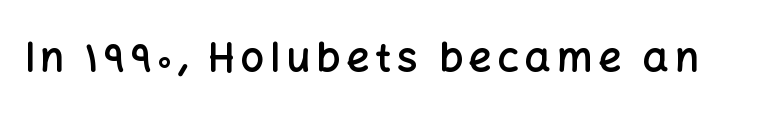
The image shows 41 px semibold sans-serif type, upright; set not underlined; low stroke contrast and a medium x-height.
